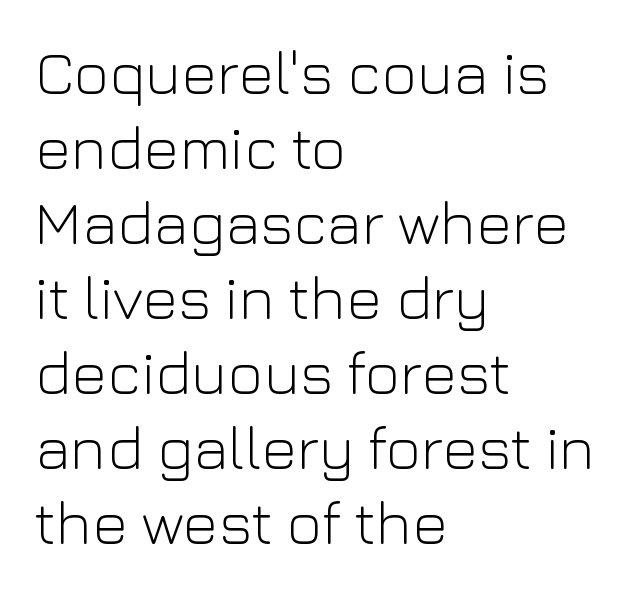
{"serif": "no", "italic": "no", "bold": "no", "weight": "light", "width": "normal", "stroke_contrast": "low", "x_height": "medium", "monospaced": "no", "underline": "no", "align": "left", "line_spacing_ratio": 1.23, "letter_spacing": "normal", "letter_spacing_em": 0.0, "glyph_px": 61}
